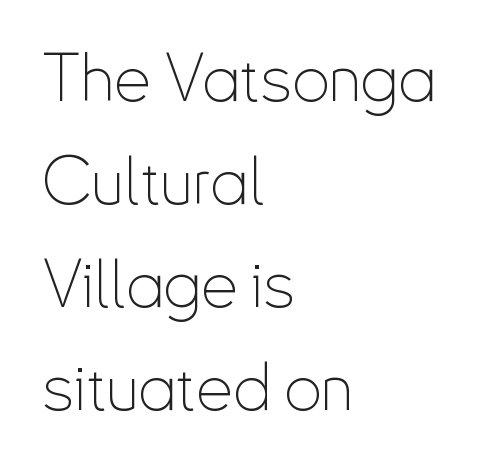
Q: Is the text bold? A: No.
Q: Is the text italic (slanted)? A: No, it is upright.
Q: Is the typeface a serif or a sans-serif typeface? A: Sans-serif.
Q: Is the text underlined? A: No.
Q: How is the paragraph aligned? A: Left-aligned.
Q: Is the spacing between letters normal or unusually wide? A: Normal.
Q: Is the spacing between lines tight, normal or loose? A: Normal.
Q: Width (condensed, normal, or wide)? A: Condensed.
Q: Stroke contrast? A: Low.
Q: x-height? A: Small.
Q: Monospaced? A: No.
